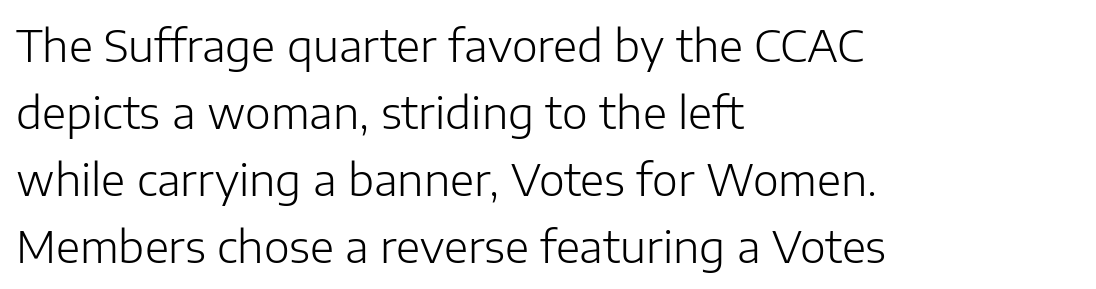
{"serif": "no", "italic": "no", "bold": "no", "weight": "light", "width": "normal", "stroke_contrast": "low", "x_height": "medium", "monospaced": "no", "underline": "no", "align": "left", "line_spacing": "normal", "line_spacing_ratio": 1.52, "letter_spacing": "normal", "letter_spacing_em": 0.0, "glyph_px": 44}
